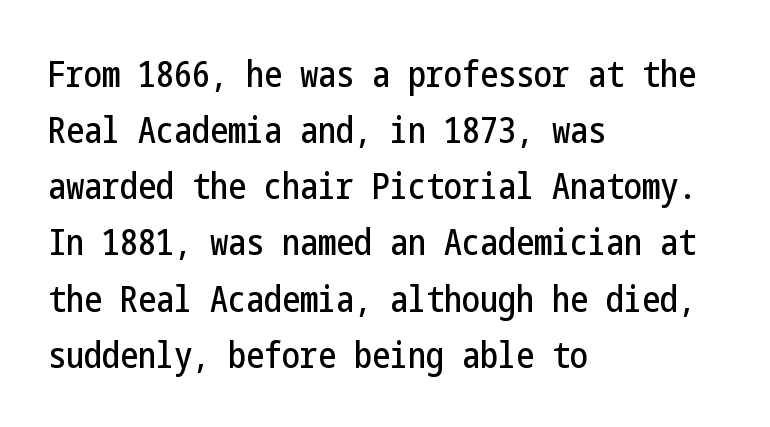
{"serif": "no", "italic": "no", "width": "condensed", "stroke_contrast": "low", "x_height": "medium", "underline": "no", "align": "left", "line_spacing": "normal", "line_spacing_ratio": 1.56, "letter_spacing": "normal", "letter_spacing_em": 0.0, "glyph_px": 36}
